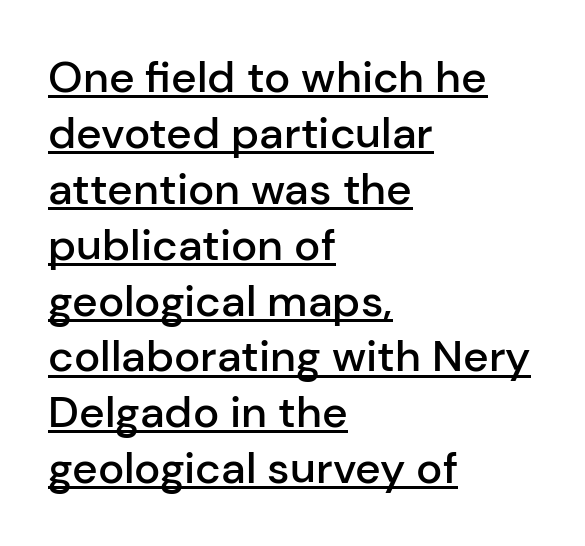
Is there any slant? The stems are plumb. This sample uses plain, unmodified letter spacing. The rendering uses a moderate line-height, typical for paragraphs. Looks like regular typesetting: each glyph gets only the width it needs.
